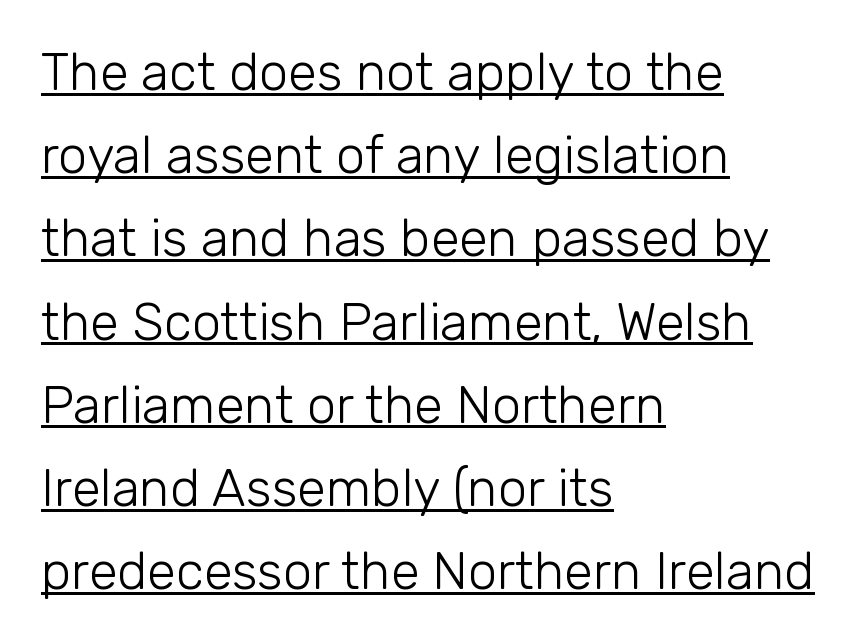
Q: Is the text bold? A: No.
Q: Is the text italic (slanted)? A: No, it is upright.
Q: Is the typeface a serif or a sans-serif typeface? A: Sans-serif.
Q: Is the text underlined? A: Yes.
Q: How is the paragraph aligned? A: Left-aligned.
Q: Is the spacing between letters normal or unusually wide? A: Normal.
Q: Is the spacing between lines tight, normal or loose? A: Normal.
Q: Width (condensed, normal, or wide)? A: Normal.
Q: Stroke contrast? A: Low.
Q: x-height? A: Medium.
Q: Monospaced? A: No.
